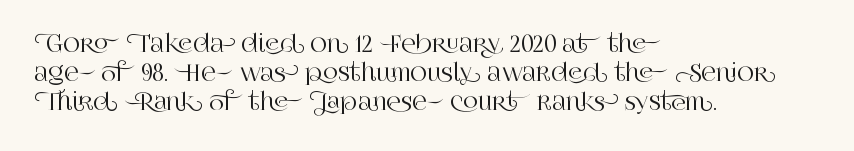
The image shows 23 px text type, upright; set left-aligned, normal line spacing (1.27x), normal letter spacing, not underlined.
